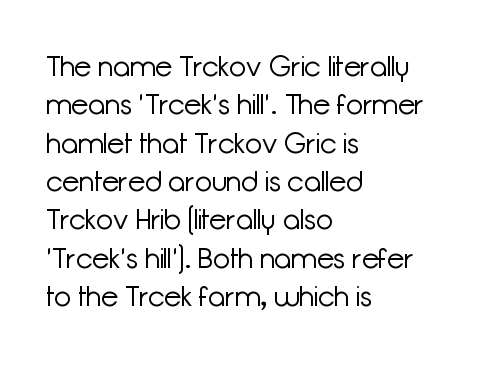
The image shows 28 px light sans-serif type, upright; set left-aligned, normal line spacing (1.37x), normal letter spacing, not underlined; low stroke contrast and a medium x-height.
